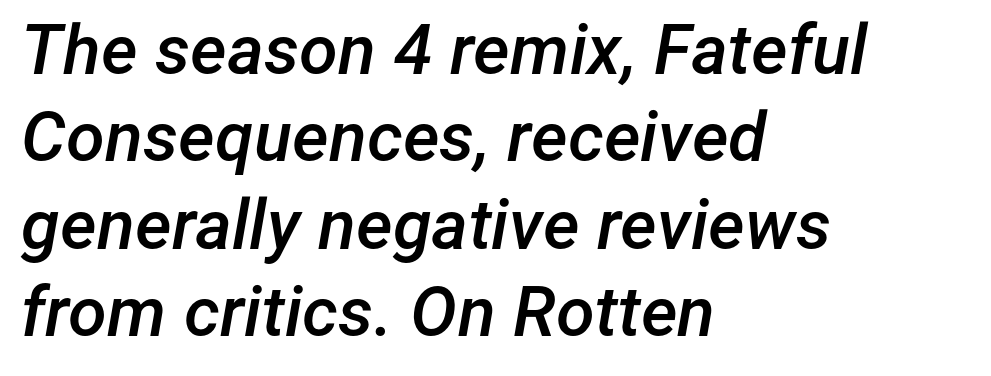
Q: Is the text bold? A: Semi-bold.
Q: Is the text italic (slanted)? A: Yes, it leans right by about 12 degrees.
Q: Is the text underlined? A: No.
Q: How is the paragraph aligned? A: Left-aligned.
Q: Is the spacing between letters normal or unusually wide? A: Normal.
Q: Is the spacing between lines tight, normal or loose? A: Normal.
Q: Width (condensed, normal, or wide)? A: Normal.
Q: Stroke contrast? A: Low.
Q: x-height? A: Medium.
Q: Monospaced? A: No.
